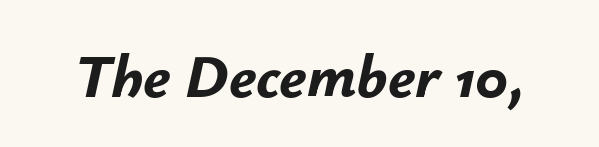
{"italic": "yes", "lean": "right", "slant_degrees": 12, "bold": "yes", "weight": "bold", "width": "normal", "stroke_contrast": "low", "x_height": "small", "monospaced": "no", "underline": "no", "letter_spacing": "normal", "letter_spacing_em": 0.0, "glyph_px": 61}
